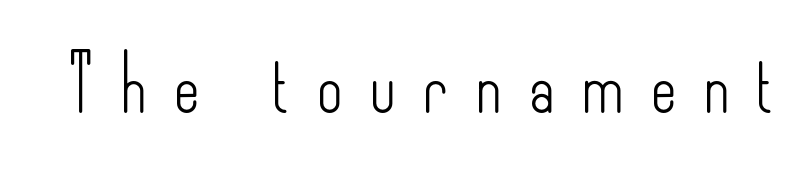
Q: Is the text bold? A: No.
Q: Is the text italic (slanted)? A: No, it is upright.
Q: Is the typeface a serif or a sans-serif typeface? A: Sans-serif.
Q: Is the text underlined? A: No.
Q: Is the spacing between letters normal or unusually wide? A: Unusually wide.
Q: Width (condensed, normal, or wide)? A: Condensed.
Q: Stroke contrast? A: Low.
Q: x-height? A: Small.
Q: Monospaced? A: No.
